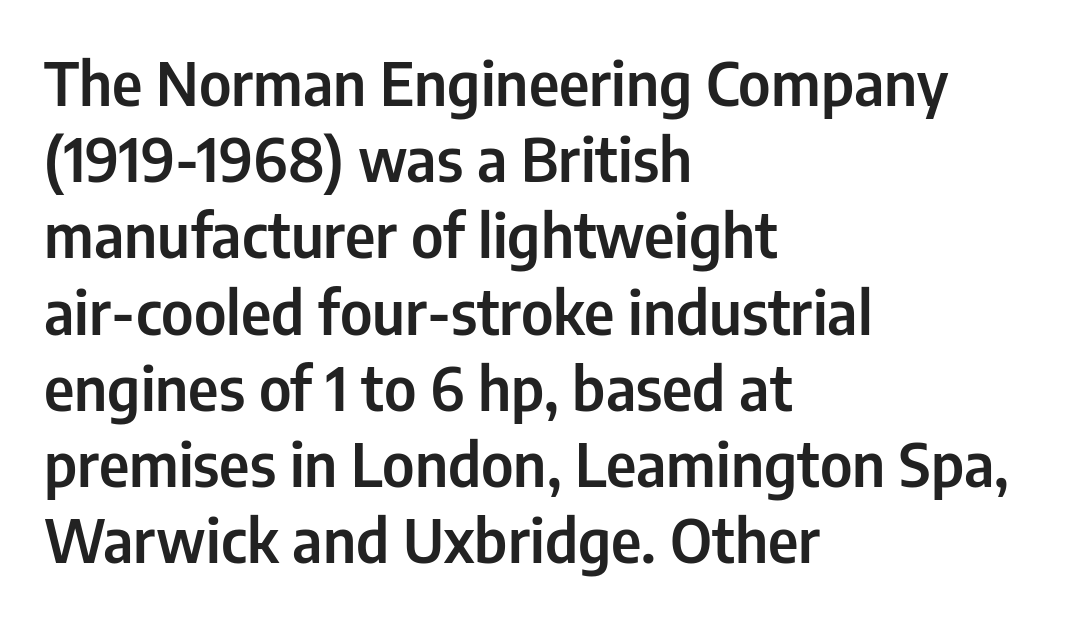
Q: Is the text italic (slanted)? A: No, it is upright.
Q: Is the typeface a serif or a sans-serif typeface? A: Sans-serif.
Q: Is the text underlined? A: No.
Q: How is the paragraph aligned? A: Left-aligned.
Q: Is the spacing between letters normal or unusually wide? A: Normal.
Q: Is the spacing between lines tight, normal or loose? A: Normal.
Q: Width (condensed, normal, or wide)? A: Condensed.
Q: Stroke contrast? A: Low.
Q: x-height? A: Medium.
Q: Monospaced? A: No.
